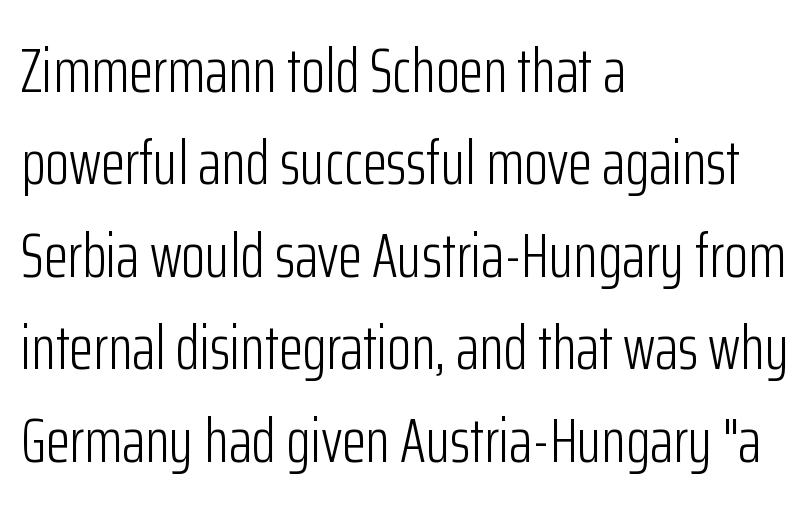
The image shows 62 px light, condensed sans-serif type, upright; set left-aligned, normal line spacing (1.49x), normal letter spacing, not underlined; low stroke contrast and a medium x-height.
